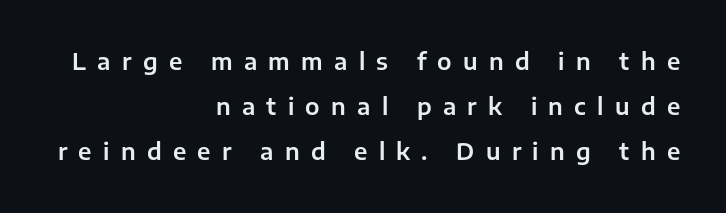
{"italic": "no", "underline": "no", "align": "right", "line_spacing": "loose", "line_spacing_ratio": 1.96, "letter_spacing": "wide", "letter_spacing_em": 0.49, "glyph_px": 23}
